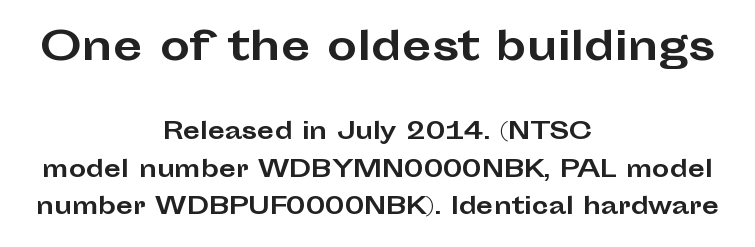
{"serif": "no", "italic": "no", "bold": "yes", "weight": "bold", "width": "wide", "stroke_contrast": "low", "x_height": "medium", "monospaced": "no", "underline": "no", "align": "center", "line_spacing_ratio": 1.72, "letter_spacing": "normal", "letter_spacing_em": 0.0, "larger_block": "first", "size_ratio": 1.73, "glyph_px": 38}
